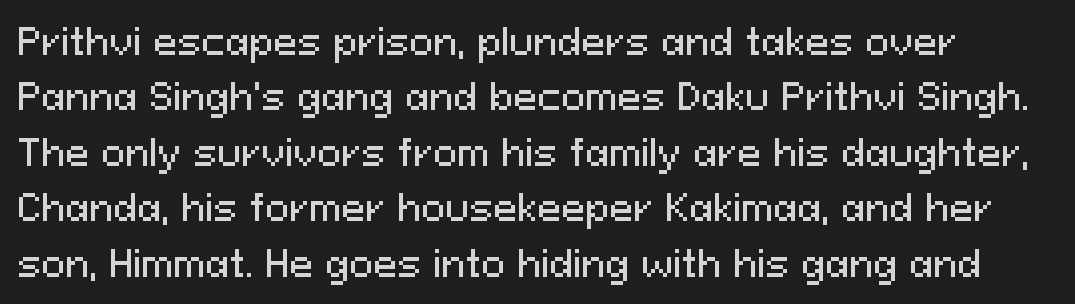
Successive baselines arrive at the customary interval. Style check: upright. The foot of each line stays bare and open. This rendering employs a face without finishing strokes, i.e., a sans-serif. The rendering uses natural spacing where letterforms have individual widths. Is the letter spacing exaggerated? No — it looks like the ordinary default.
